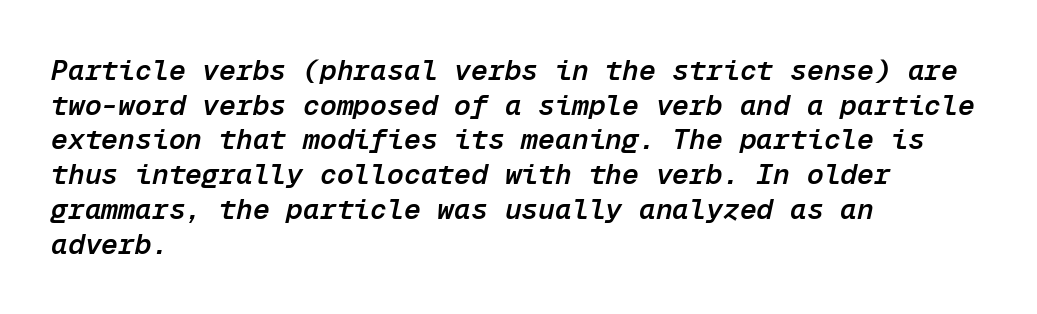
Compared with an ordinary text face, these strokes are moderately heavier — a semibold. This is oblique type, the kind used for emphasis or titles. Think of a typewriter: that constant character pitch is what you see here. Quick note: underline off.
